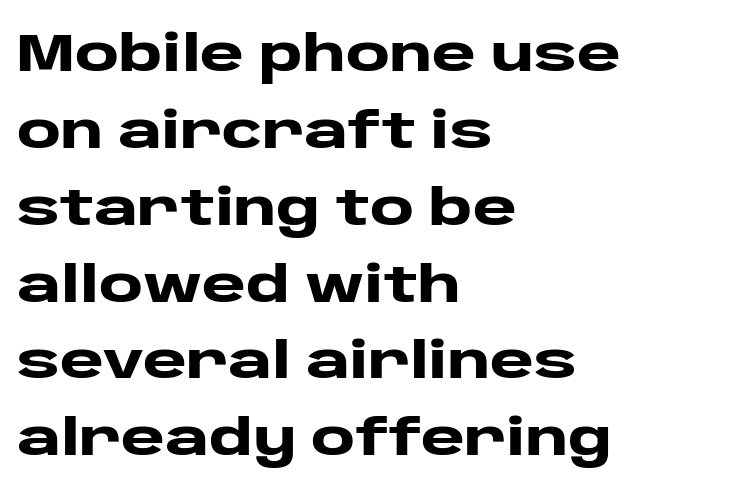
{"serif": "no", "italic": "no", "bold": "yes", "weight": "heavy", "width": "wide", "stroke_contrast": "low", "x_height": "large", "monospaced": "no", "underline": "no", "align": "left", "line_spacing": "normal", "line_spacing_ratio": 1.45, "letter_spacing": "normal", "letter_spacing_em": 0.0, "glyph_px": 53}
